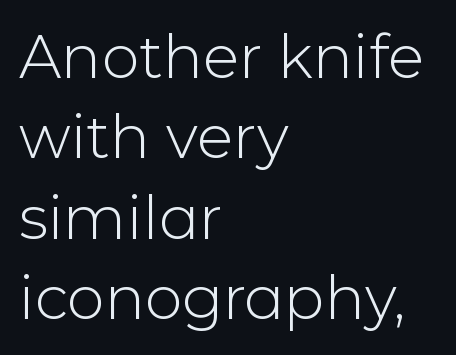
The image shows 60 px light sans-serif type, upright; set left-aligned, normal line spacing (1.34x), normal letter spacing, not underlined; low stroke contrast and a medium x-height.
